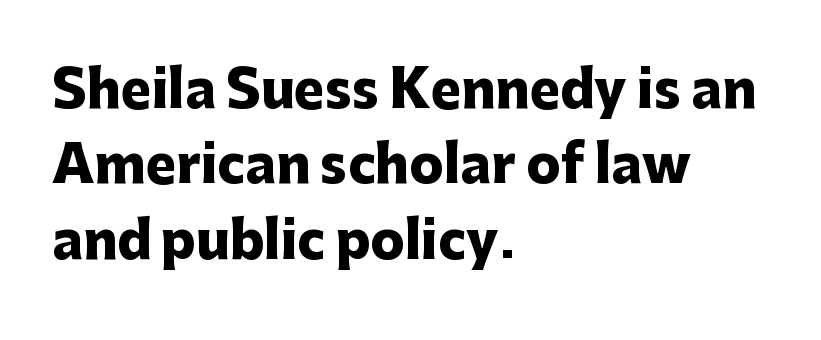
The ragged edge is on the right, which tells us the setting is flush left. Vertical strokes here are truly vertical. The letters advance in unequal steps, a hallmark of proportional type. The rendering shows plain stroke endings on the letterforms — a sans-serif design. This is heavy type, rendered in bold.
